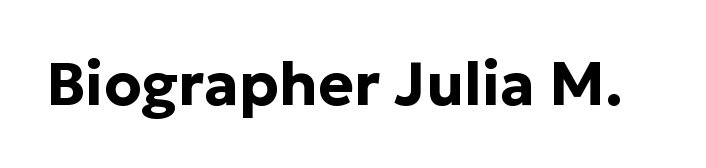
Does extra space separate the letters? No, they use regular spacing. Are there feet on the stems? There aren't — it's a sans. Here the designer chose a conventional face with non-uniform glyph widths. Letters rest on an invisible, unmarked baseline. The letters stand upright; this is a roman face.
